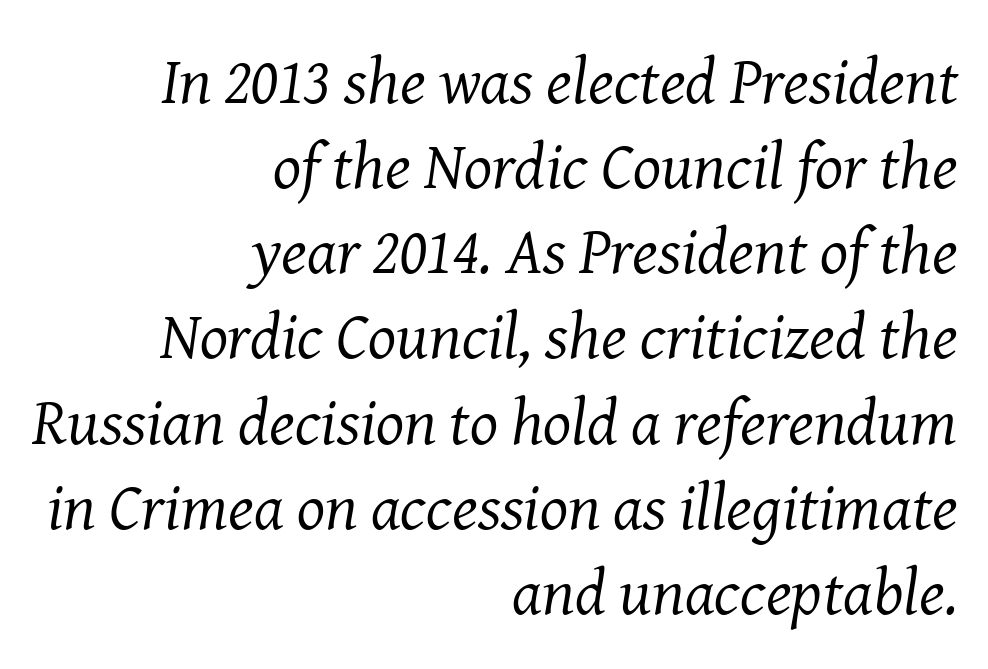
The glyphs look as if they've been sheared to an angle. Normally led — the rows are evenly, conventionally spaced. A student would call this right alignment; a typographer would say flush right, rag left. You can tell from the footed stems that serif type was used. Honestly, there is no underline to notice here at all. The passage shown has conventional tracking throughout.
